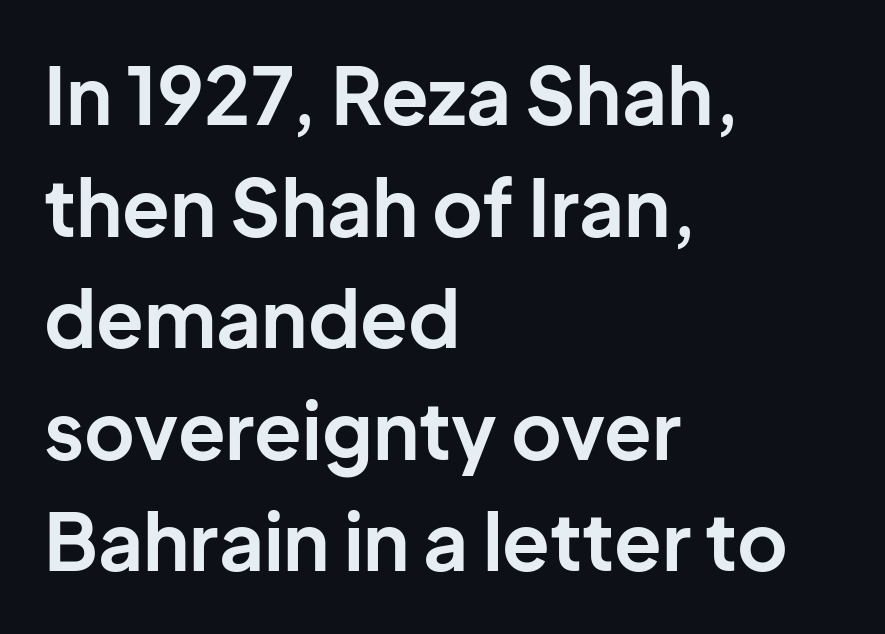
The image shows 78 px bold sans-serif type, upright; set left-aligned, normal line spacing (1.43x), normal letter spacing, not underlined; low stroke contrast and a medium x-height.
